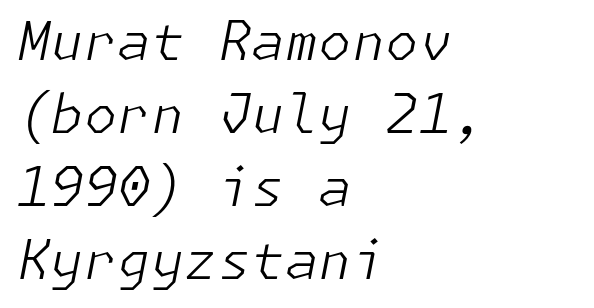
Q: Is the text bold? A: No.
Q: Is the text italic (slanted)? A: Yes, it leans right by about 11 degrees.
Q: Is the text underlined? A: No.
Q: How is the paragraph aligned? A: Left-aligned.
Q: Is the spacing between letters normal or unusually wide? A: Normal.
Q: Is the spacing between lines tight, normal or loose? A: Normal.
Q: Width (condensed, normal, or wide)? A: Normal.
Q: Stroke contrast? A: Low.
Q: x-height? A: Medium.
